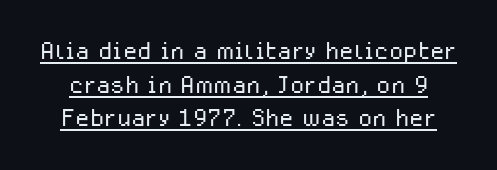
Q: Is the text bold? A: No.
Q: Is the text italic (slanted)? A: No, it is upright.
Q: Is the typeface a serif or a sans-serif typeface? A: Sans-serif.
Q: Is the text underlined? A: Yes.
Q: Is the spacing between letters normal or unusually wide? A: Normal.
Q: Is the spacing between lines tight, normal or loose? A: Tight.
Q: Width (condensed, normal, or wide)? A: Normal.
Q: Stroke contrast? A: Low.
Q: x-height? A: Medium.
Q: Monospaced? A: No.
